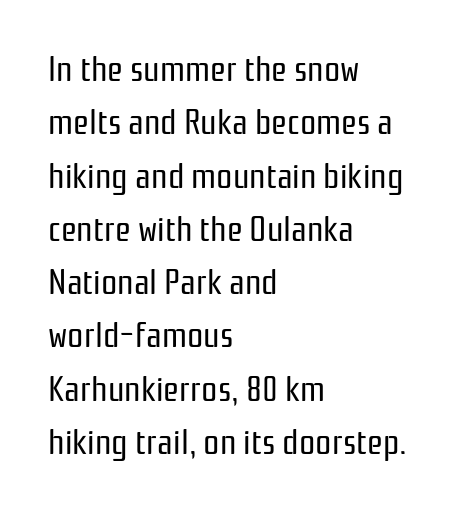
{"serif": "no", "italic": "no", "bold": "no", "weight": "regular", "width": "condensed", "stroke_contrast": "low", "x_height": "medium", "monospaced": "no", "underline": "no", "align": "left", "line_spacing": "normal", "line_spacing_ratio": 1.48, "letter_spacing": "normal", "letter_spacing_em": 0.0, "glyph_px": 36}
